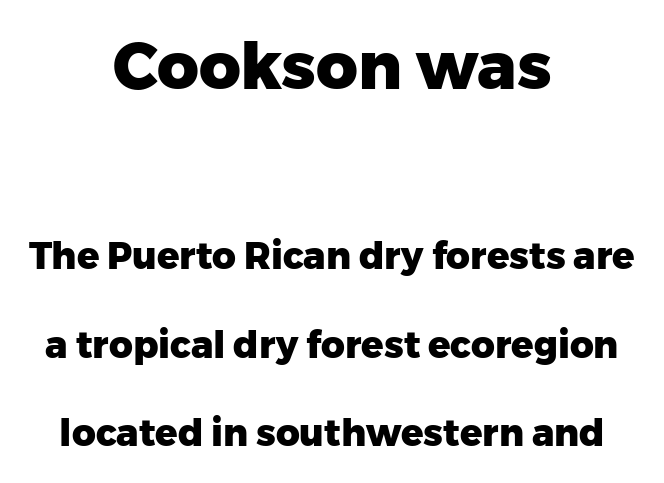
Larger block? The one above; the one below is distinctly smaller. In terms of posture, this sample is upright. Vertically, the passage feels expansive, rows floating well apart. The glyphs in this specimen are sans serif. Any mark beneath the type? The region is blank.
